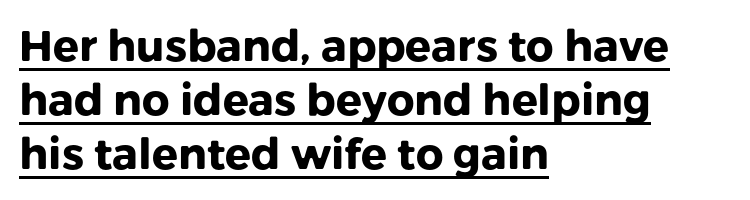
Q: Is the text bold? A: Yes.
Q: Is the text italic (slanted)? A: No, it is upright.
Q: Is the typeface a serif or a sans-serif typeface? A: Sans-serif.
Q: Is the text underlined? A: Yes.
Q: How is the paragraph aligned? A: Left-aligned.
Q: Is the spacing between letters normal or unusually wide? A: Normal.
Q: Is the spacing between lines tight, normal or loose? A: Normal.
Q: Width (condensed, normal, or wide)? A: Normal.
Q: Stroke contrast? A: Low.
Q: x-height? A: Medium.
Q: Monospaced? A: No.
